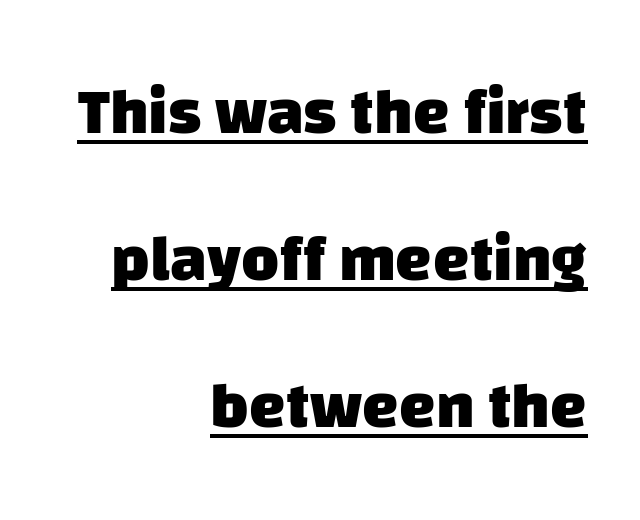
{"serif": "no", "bold": "yes", "weight": "heavy", "width": "normal", "stroke_contrast": "low", "x_height": "large", "monospaced": "no", "underline": "yes", "align": "right", "line_spacing": "loose", "line_spacing_ratio": 2.26, "letter_spacing": "normal", "letter_spacing_em": 0.0, "glyph_px": 65}
